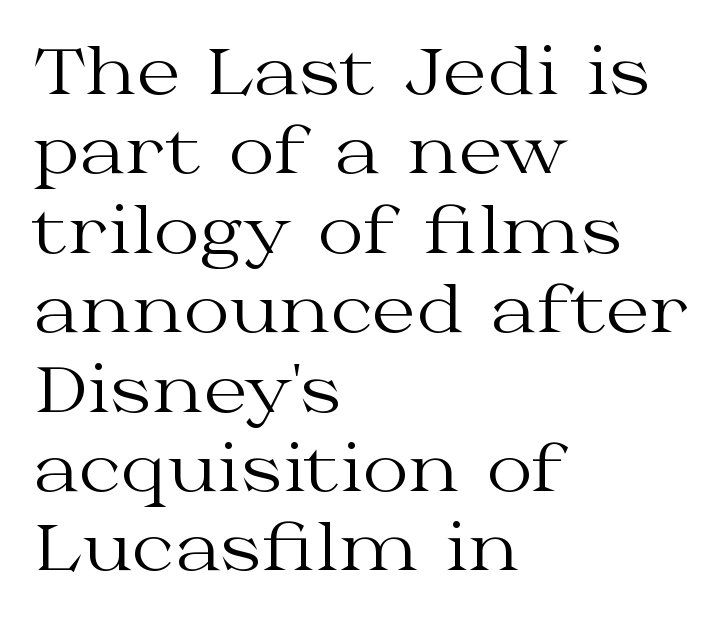
Q: Is the text bold? A: No.
Q: Is the text italic (slanted)? A: No, it is upright.
Q: Is the typeface a serif or a sans-serif typeface? A: Serif.
Q: Is the text underlined? A: No.
Q: How is the paragraph aligned? A: Left-aligned.
Q: Is the spacing between letters normal or unusually wide? A: Normal.
Q: Is the spacing between lines tight, normal or loose? A: Normal.
Q: Width (condensed, normal, or wide)? A: Wide.
Q: Stroke contrast? A: Medium.
Q: x-height? A: Medium.
Q: Monospaced? A: No.
